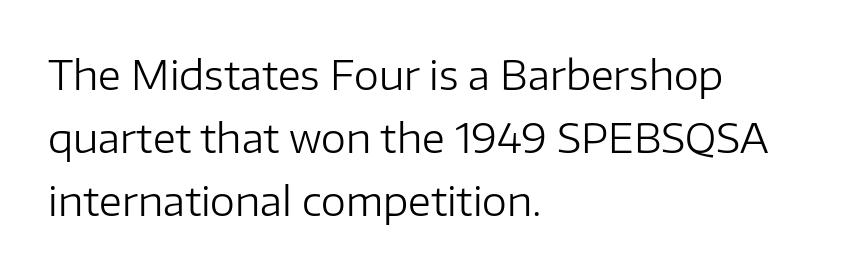
Q: Is the text bold? A: No.
Q: Is the text italic (slanted)? A: No, it is upright.
Q: Is the typeface a serif or a sans-serif typeface? A: Sans-serif.
Q: Is the text underlined? A: No.
Q: How is the paragraph aligned? A: Left-aligned.
Q: Is the spacing between letters normal or unusually wide? A: Normal.
Q: Is the spacing between lines tight, normal or loose? A: Normal.
Q: Width (condensed, normal, or wide)? A: Normal.
Q: Stroke contrast? A: Low.
Q: x-height? A: Medium.
Q: Monospaced? A: No.
